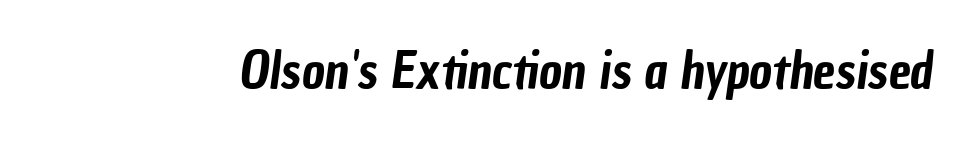
The image shows 50 px condensed sans-serif type; set normal letter spacing, not underlined; low stroke contrast and a medium x-height.
